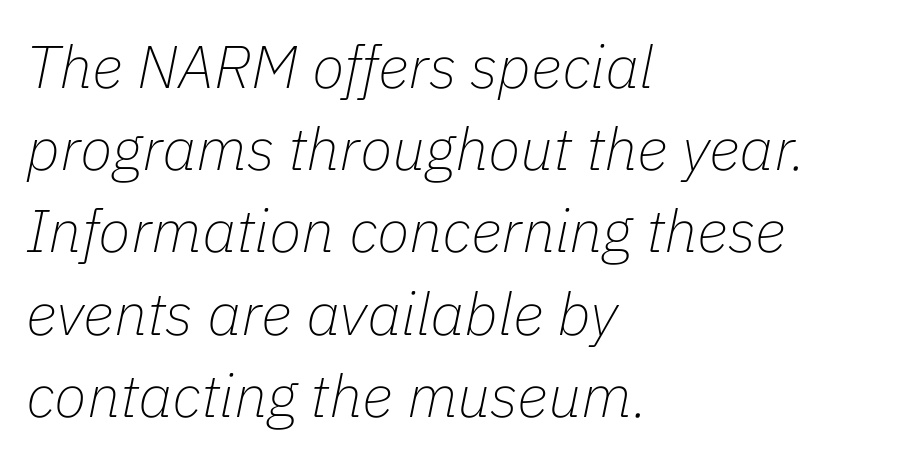
{"italic": "yes", "lean": "right", "slant_degrees": 11, "bold": "no", "weight": "thin", "width": "normal", "stroke_contrast": "low", "x_height": "medium", "monospaced": "no", "underline": "no", "align": "left", "line_spacing": "normal", "line_spacing_ratio": 1.37, "letter_spacing": "normal", "letter_spacing_em": 0.0, "glyph_px": 60}
